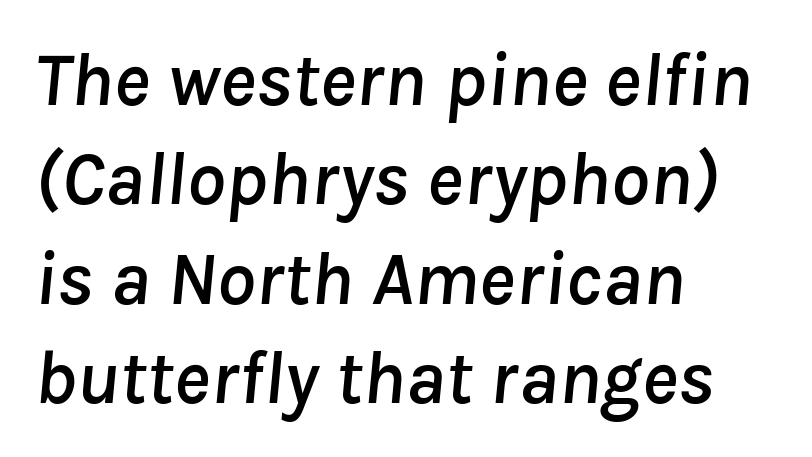
{"italic": "yes", "lean": "right", "slant_degrees": 8, "width": "normal", "stroke_contrast": "low", "x_height": "medium", "monospaced": "no", "underline": "no", "align": "left", "line_spacing": "normal", "line_spacing_ratio": 1.29, "letter_spacing": "normal", "letter_spacing_em": 0.0, "glyph_px": 77}
